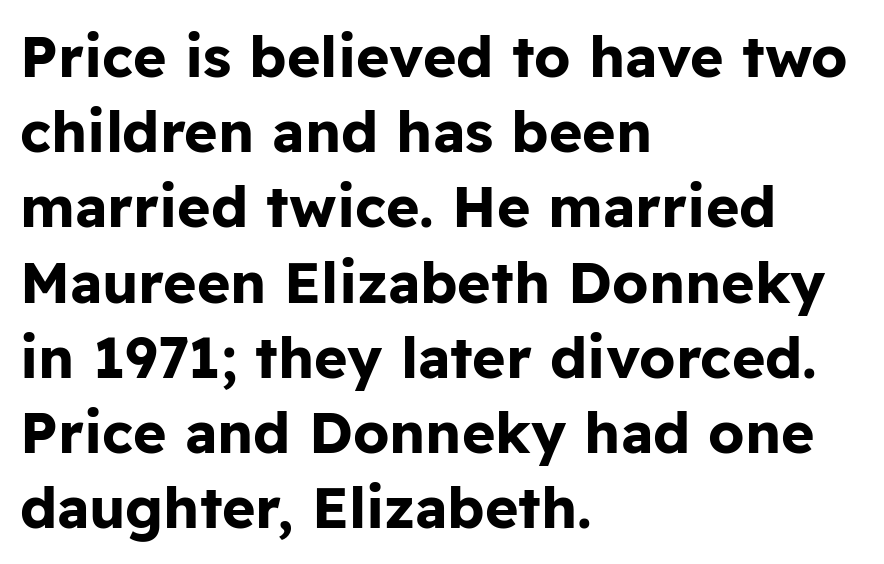
{"serif": "no", "italic": "no", "bold": "yes", "weight": "bold", "width": "normal", "stroke_contrast": "low", "x_height": "medium", "monospaced": "no", "underline": "no", "align": "left", "line_spacing": "normal", "line_spacing_ratio": 1.32, "letter_spacing": "normal", "letter_spacing_em": 0.0, "glyph_px": 57}
